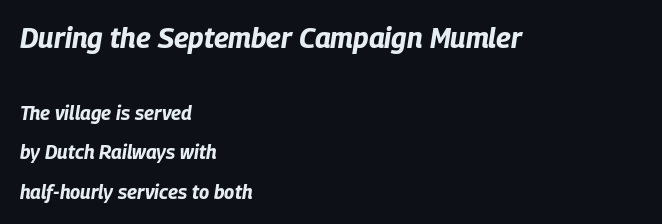
{"italic": "yes", "lean": "right", "slant_degrees": 9, "bold": "yes", "weight": "bold", "width": "condensed", "stroke_contrast": "low", "x_height": "large", "monospaced": "no", "underline": "no", "align": "left", "line_spacing": "loose", "line_spacing_ratio": 2.08, "letter_spacing": "normal", "letter_spacing_em": 0.0, "larger_block": "first", "size_ratio": 1.47, "glyph_px": 28}
